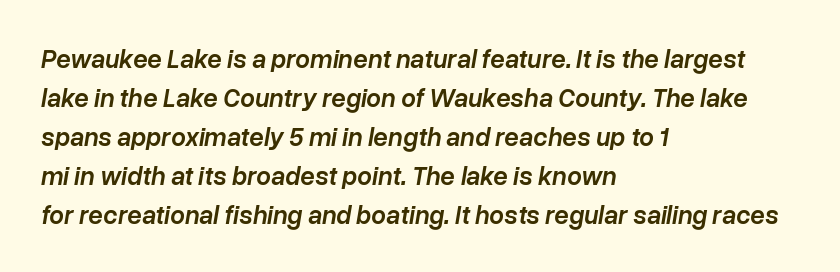
Slanted lettering throughout. If you drew a ruler down the left edge, every line would touch it. Between one letter and the next there's only the usual sliver of space. Typographic density is moderately raised because the face is semibold.
